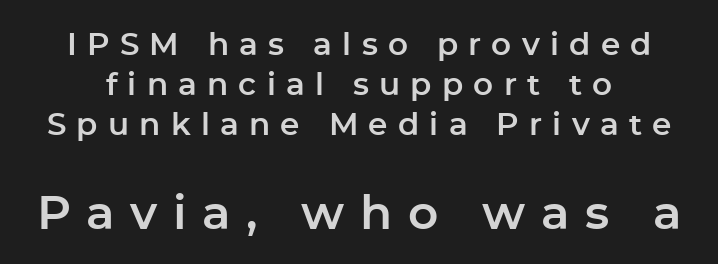
Q: Is the text italic (slanted)? A: No, it is upright.
Q: Is the typeface a serif or a sans-serif typeface? A: Sans-serif.
Q: Is the text underlined? A: No.
Q: Is the spacing between letters normal or unusually wide? A: Unusually wide.
Q: Is the spacing between lines tight, normal or loose? A: Normal.
Q: Which block of text is set in a larger size, the first (top) or the second (bottom)? A: The second (bottom) one.
Q: Width (condensed, normal, or wide)? A: Normal.
Q: Stroke contrast? A: Low.
Q: x-height? A: Medium.
Q: Monospaced? A: No.
